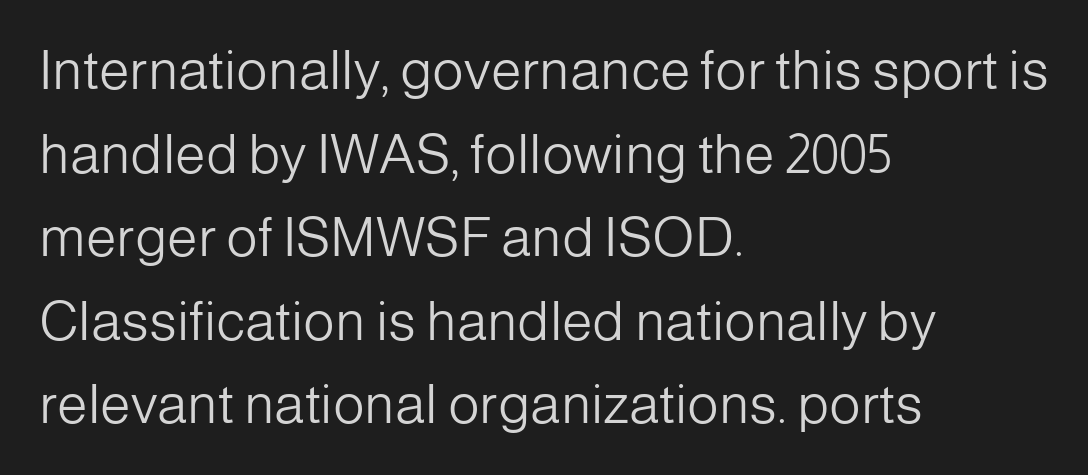
No extra ink here — the face is not bold. In terms of leading, this rendering sits right in the middle. The designer went with a sans here, leaving each stem footless. The lines are quadded left. A typesetter would call this zero additional tracking.
